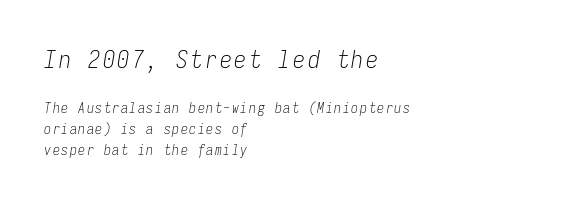
{"italic": "yes", "lean": "right", "slant_degrees": 9, "bold": "no", "underline": "no", "align": "left", "line_spacing": "normal", "line_spacing_ratio": 1.49, "larger_block": "first", "size_ratio": 1.71, "glyph_px": 24}
